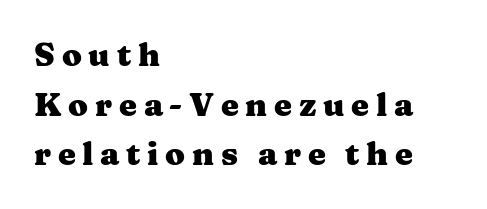
In terms of letterform style, serifs are clearly present. Plain, unruled lines of type. In terms of letterspacing, this is a distinctly airy, spread setting. Emphasis by weight is at full strength: bold. These lines are rendered in a variable-pitch font. Honestly, the row spacing looks completely unremarkable.
